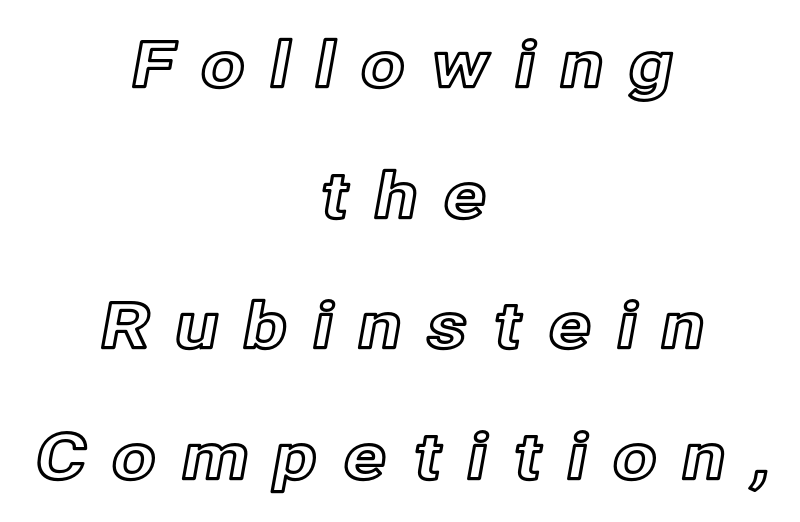
The image shows 64 px text type; set centered, loose line spacing (2.04x), unusually wide letter spacing (+0.38 em), not underlined; a medium x-height.
